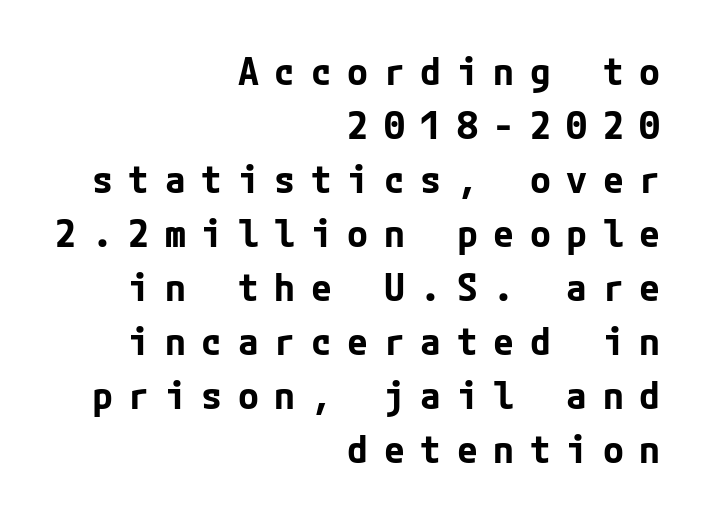
Do the letters lean? They stand straight. What's the leading like? Ordinary, nothing unusual. Does the weight exceed regular? Yes, all the way to bold. The characters display no serif detailing; their extremities are plain. Between one letter and the next there's a generous, obvious gap. Rule under the text: the space is simply empty.
